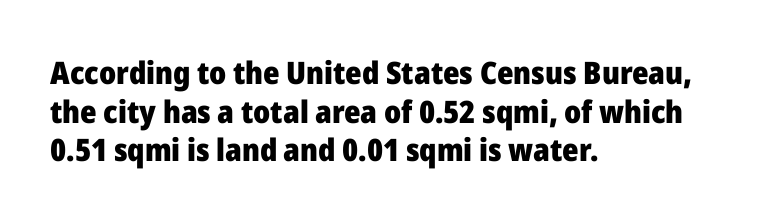
Q: Is the text bold? A: Yes.
Q: Is the text italic (slanted)? A: No, it is upright.
Q: Is the typeface a serif or a sans-serif typeface? A: Sans-serif.
Q: Is the text underlined? A: No.
Q: How is the paragraph aligned? A: Left-aligned.
Q: Is the spacing between letters normal or unusually wide? A: Normal.
Q: Is the spacing between lines tight, normal or loose? A: Normal.
Q: Width (condensed, normal, or wide)? A: Normal.
Q: Stroke contrast? A: Low.
Q: x-height? A: Medium.
Q: Monospaced? A: No.
